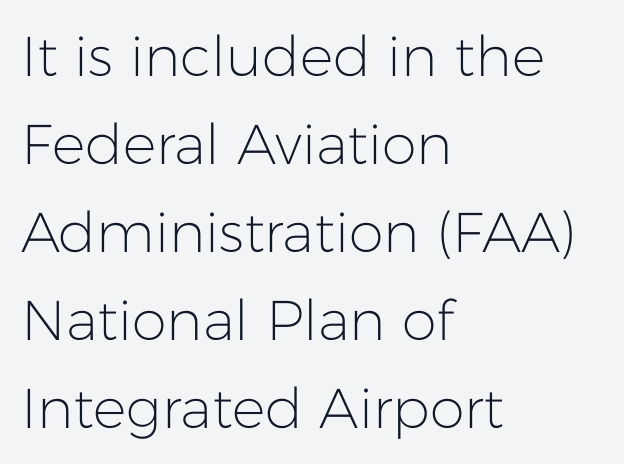
{"serif": "no", "italic": "no", "bold": "no", "weight": "light", "width": "normal", "stroke_contrast": "low", "x_height": "medium", "monospaced": "no", "underline": "no", "align": "left", "line_spacing": "normal", "line_spacing_ratio": 1.57, "letter_spacing": "normal", "letter_spacing_em": 0.0, "glyph_px": 56}
